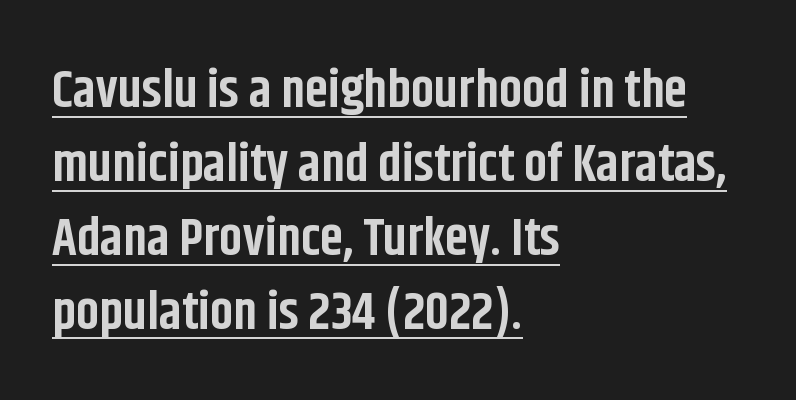
Q: Is the text bold? A: Yes.
Q: Is the text italic (slanted)? A: No, it is upright.
Q: Is the typeface a serif or a sans-serif typeface? A: Sans-serif.
Q: Is the text underlined? A: Yes.
Q: How is the paragraph aligned? A: Left-aligned.
Q: Is the spacing between letters normal or unusually wide? A: Normal.
Q: Is the spacing between lines tight, normal or loose? A: Normal.
Q: Width (condensed, normal, or wide)? A: Condensed.
Q: Stroke contrast? A: Low.
Q: x-height? A: Large.
Q: Monospaced? A: No.
